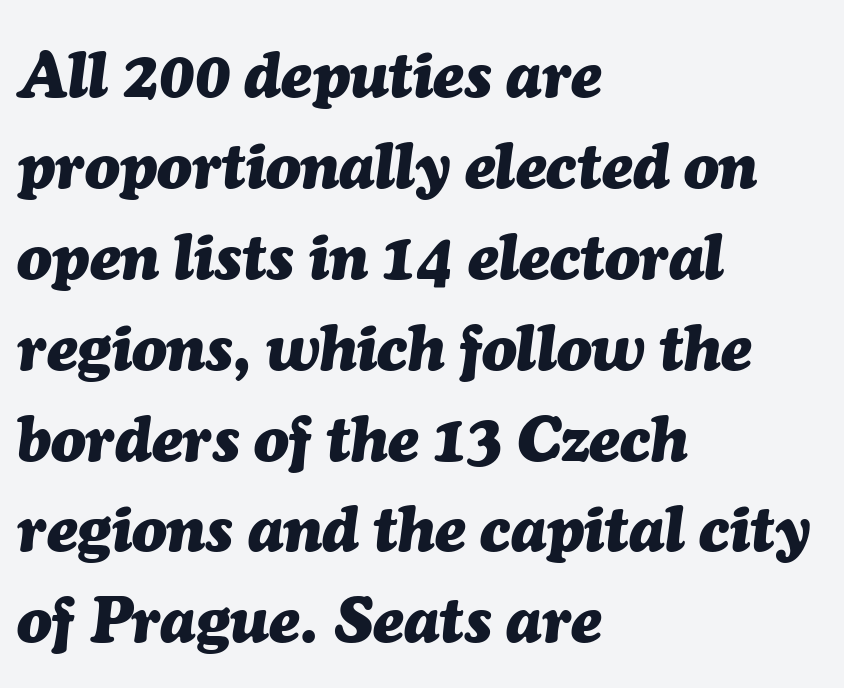
Q: Is the text bold? A: Yes.
Q: Is the text italic (slanted)? A: Yes, it leans right by about 7 degrees.
Q: Is the text underlined? A: No.
Q: How is the paragraph aligned? A: Left-aligned.
Q: Is the spacing between letters normal or unusually wide? A: Normal.
Q: Is the spacing between lines tight, normal or loose? A: Normal.
Q: Width (condensed, normal, or wide)? A: Normal.
Q: Stroke contrast? A: Medium.
Q: x-height? A: Medium.
Q: Monospaced? A: No.
